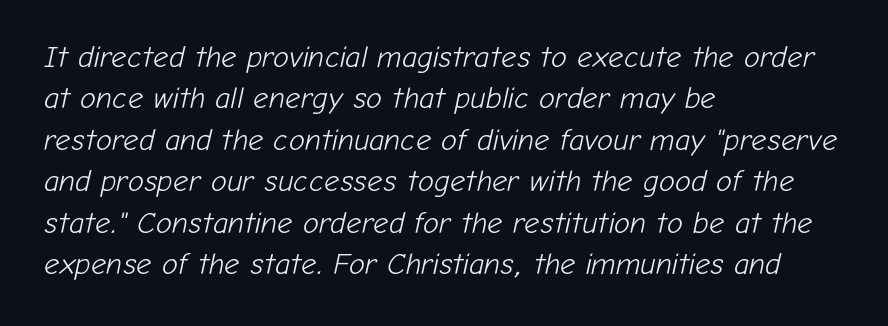
The image shows 30 px light type, italic (leaning right); set left-aligned, normal line spacing (1.38x), normal letter spacing, not underlined; low stroke contrast and a medium x-height.
